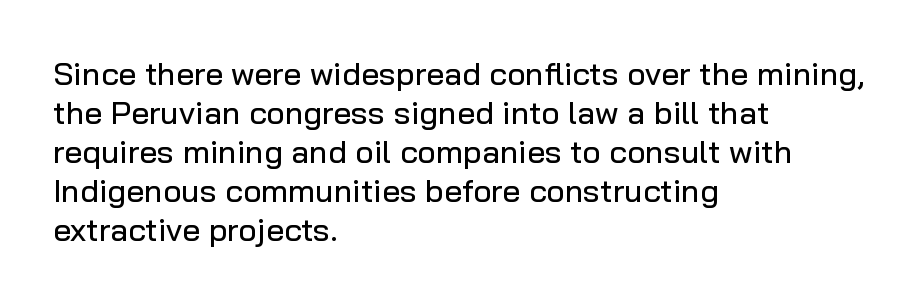
{"serif": "no", "italic": "no", "width": "normal", "stroke_contrast": "low", "x_height": "medium", "monospaced": "no", "underline": "no", "align": "left", "line_spacing_ratio": 1.22, "letter_spacing": "normal", "letter_spacing_em": 0.0, "glyph_px": 32}
